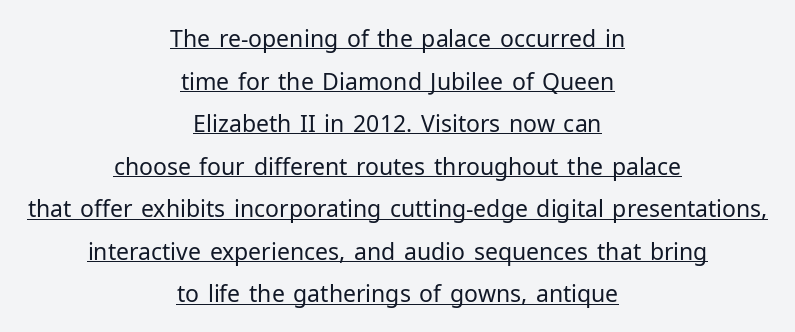
{"italic": "no", "bold": "no", "underline": "yes", "align": "center", "line_spacing_ratio": 1.85, "letter_spacing": "normal", "letter_spacing_em": 0.0, "glyph_px": 23}
